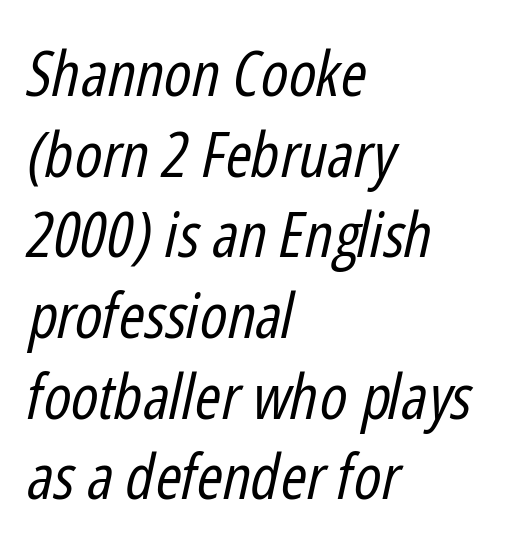
Q: Is the text bold? A: No.
Q: Is the text italic (slanted)? A: Yes, it leans right by about 12 degrees.
Q: Is the text underlined? A: No.
Q: How is the paragraph aligned? A: Left-aligned.
Q: Is the spacing between letters normal or unusually wide? A: Normal.
Q: Is the spacing between lines tight, normal or loose? A: Normal.
Q: Width (condensed, normal, or wide)? A: Condensed.
Q: Stroke contrast? A: Low.
Q: x-height? A: Medium.
Q: Monospaced? A: No.
